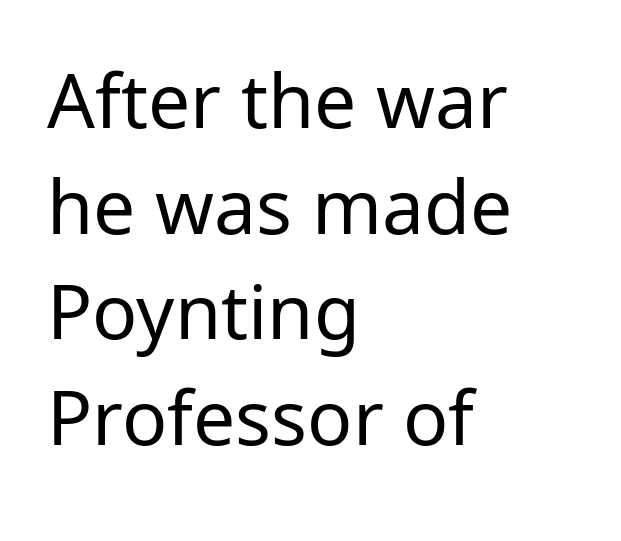
{"serif": "no", "italic": "no", "bold": "no", "weight": "regular", "width": "normal", "stroke_contrast": "low", "x_height": "medium", "monospaced": "no", "underline": "no", "align": "left", "line_spacing": "normal", "line_spacing_ratio": 1.41, "letter_spacing": "normal", "letter_spacing_em": 0.0, "glyph_px": 75}
